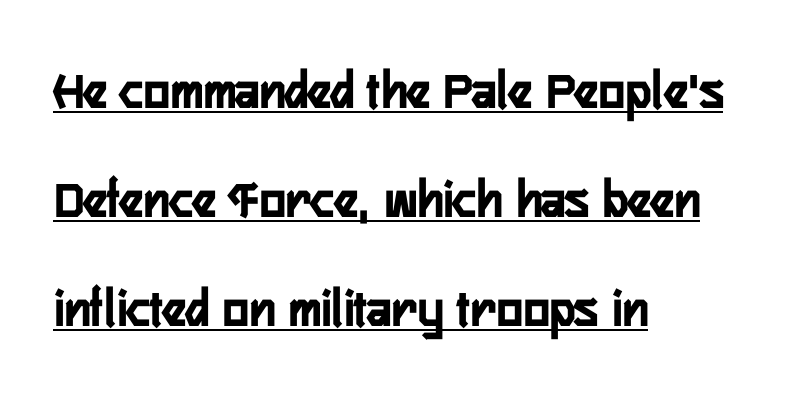
Q: Is the text bold? A: Yes.
Q: Is the text italic (slanted)? A: No, it is upright.
Q: Is the typeface a serif or a sans-serif typeface? A: Sans-serif.
Q: Is the text underlined? A: Yes.
Q: How is the paragraph aligned? A: Left-aligned.
Q: Is the spacing between letters normal or unusually wide? A: Normal.
Q: Is the spacing between lines tight, normal or loose? A: Loose.
Q: Width (condensed, normal, or wide)? A: Condensed.
Q: Stroke contrast? A: Low.
Q: x-height? A: Medium.
Q: Monospaced? A: No.
